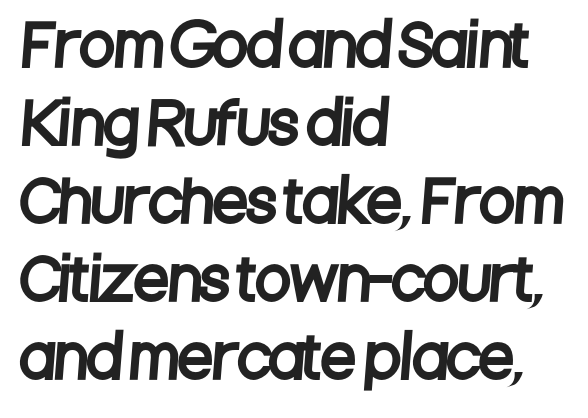
The typeface chosen for these lines omits serifs. These lines stack with their left ends in a neat column. No word sits above an underline. The letters sit at their default tracking, neither squeezed nor spread.
